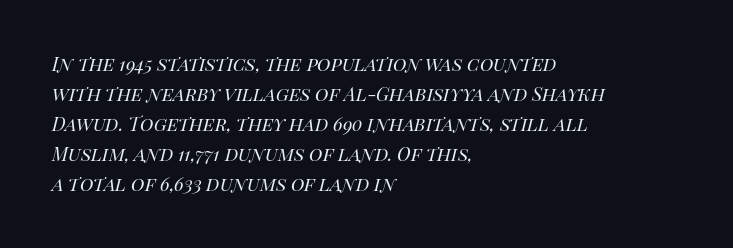
{"italic": "yes", "lean": "right", "slant_degrees": 14, "bold": "no", "underline": "no", "align": "left", "line_spacing": "normal", "line_spacing_ratio": 1.3, "letter_spacing": "normal", "letter_spacing_em": 0.0, "glyph_px": 23}
